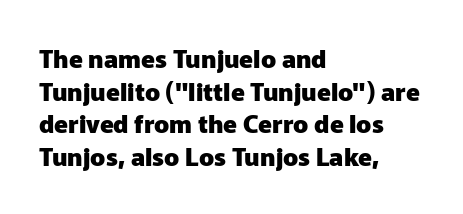
Q: Is the text bold? A: Yes.
Q: Is the text italic (slanted)? A: No, it is upright.
Q: Is the text underlined? A: No.
Q: How is the paragraph aligned? A: Left-aligned.
Q: Is the spacing between letters normal or unusually wide? A: Normal.
Q: Is the spacing between lines tight, normal or loose? A: Normal.
